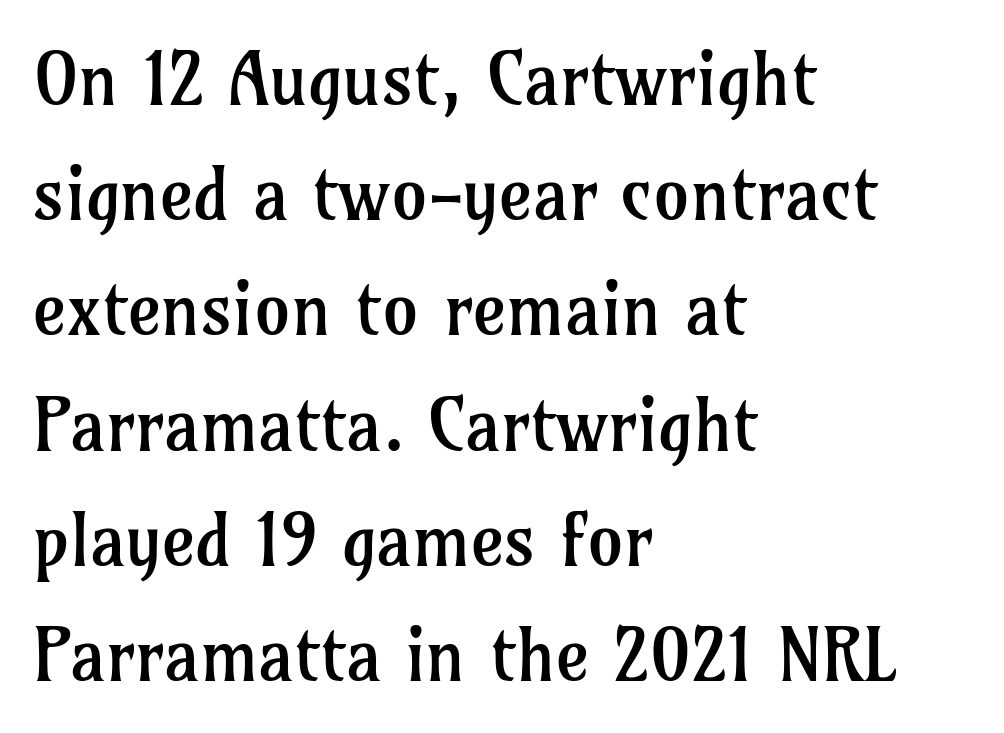
{"serif": "yes", "italic": "no", "bold": "no", "weight": "regular", "width": "normal", "stroke_contrast": "low", "x_height": "medium", "monospaced": "no", "underline": "no", "align": "left", "line_spacing": "normal", "line_spacing_ratio": 1.6, "letter_spacing": "normal", "letter_spacing_em": 0.0, "glyph_px": 72}
